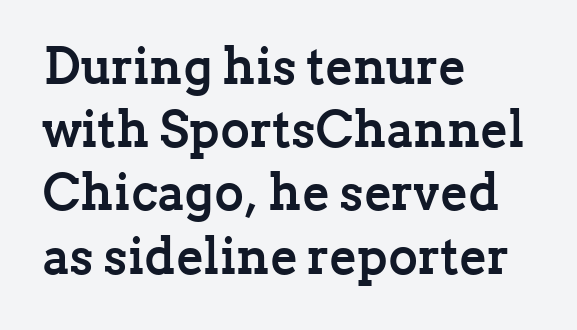
{"serif": "yes", "italic": "no", "bold": "yes", "weight": "semibold", "width": "normal", "stroke_contrast": "low", "x_height": "medium", "monospaced": "no", "underline": "no", "align": "left", "line_spacing_ratio": 1.24, "letter_spacing": "normal", "letter_spacing_em": 0.0, "glyph_px": 51}
